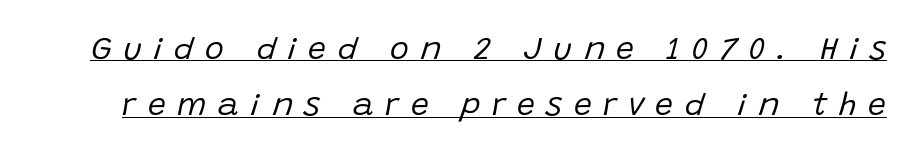
{"italic": "yes", "lean": "right", "slant_degrees": 15, "bold": "no", "weight": "regular", "width": "normal", "stroke_contrast": "low", "x_height": "large", "monospaced": "no", "underline": "yes", "line_spacing_ratio": 1.76, "letter_spacing": "wide", "letter_spacing_em": 0.36, "glyph_px": 32}
